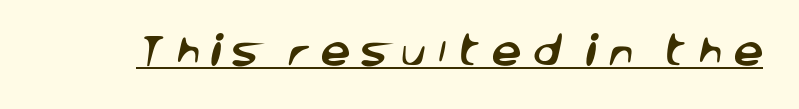
This sample has the flowing, uneven cadence of proportional lettering. Students, note that the glyphs here are deliberately spaced far apart. A sans-serif font was chosen for this passage. Quick note: underline on.
